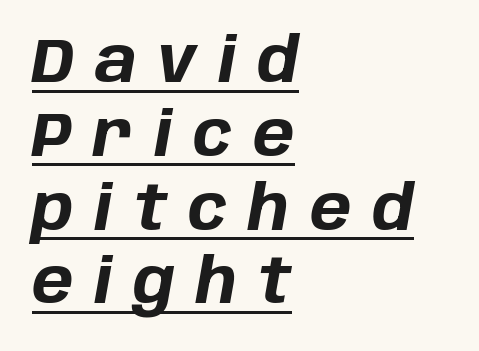
The image shows 62 px bold type, italic (leaning right); set left-aligned, line spacing 1.19x, unusually wide letter spacing (+0.34 em), underlined; low stroke contrast and a large x-height.
